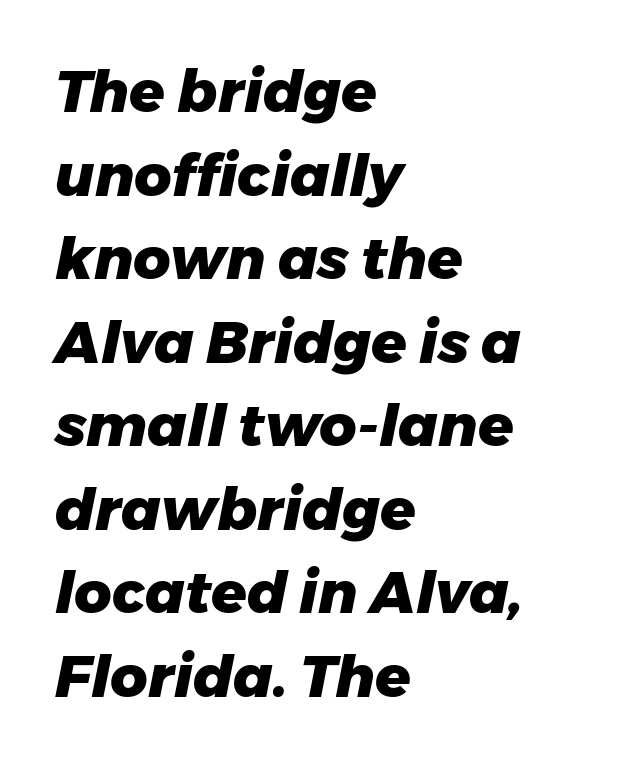
{"italic": "yes", "lean": "right", "slant_degrees": 11, "bold": "yes", "weight": "heavy", "width": "normal", "stroke_contrast": "low", "x_height": "medium", "monospaced": "no", "underline": "no", "align": "left", "line_spacing": "normal", "line_spacing_ratio": 1.44, "letter_spacing": "normal", "letter_spacing_em": 0.0, "glyph_px": 58}
